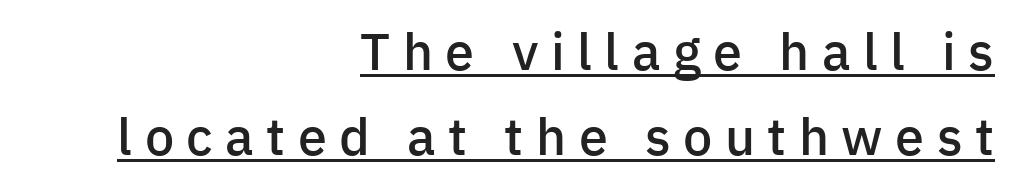
{"serif": "no", "italic": "no", "bold": "semi", "weight": "semibold", "width": "normal", "stroke_contrast": "low", "x_height": "medium", "monospaced": "no", "underline": "yes", "align": "right", "line_spacing": "normal", "line_spacing_ratio": 1.64, "letter_spacing": "wide", "letter_spacing_em": 0.24, "glyph_px": 52}
